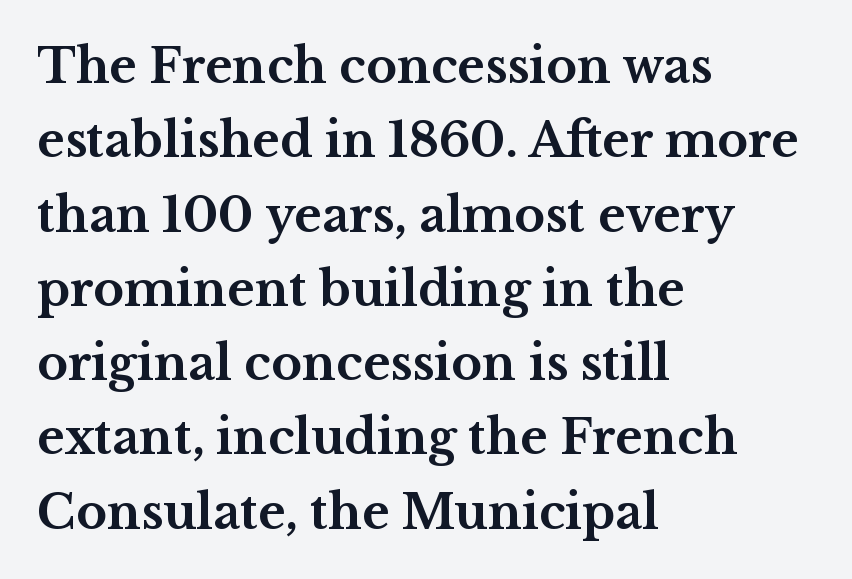
Think of a printed novel: that variable character pitch is what you see here. Check under the words: just untouched page. What's the leading like? Ordinary, nothing unusual. Thick stems and heavy bowls — unmistakably bold. Each line starts at the same left margin while the right side varies.
